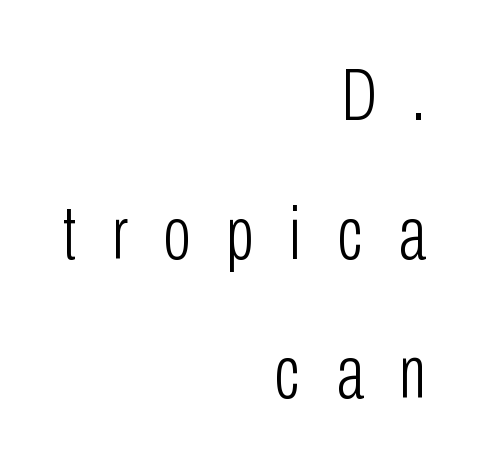
{"serif": "no", "italic": "no", "bold": "no", "weight": "light", "width": "condensed", "stroke_contrast": "low", "x_height": "medium", "monospaced": "no", "underline": "no", "align": "right", "line_spacing_ratio": 1.88, "letter_spacing": "wide", "letter_spacing_em": 0.48, "glyph_px": 74}
